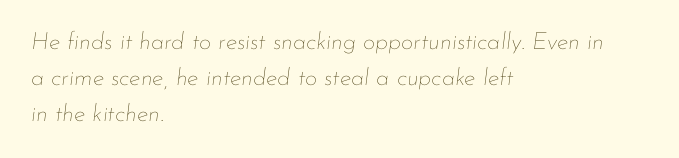
The image shows 24 px text type, italic (leaning right); set left-aligned, normal line spacing (1.49x), normal letter spacing, not underlined.
